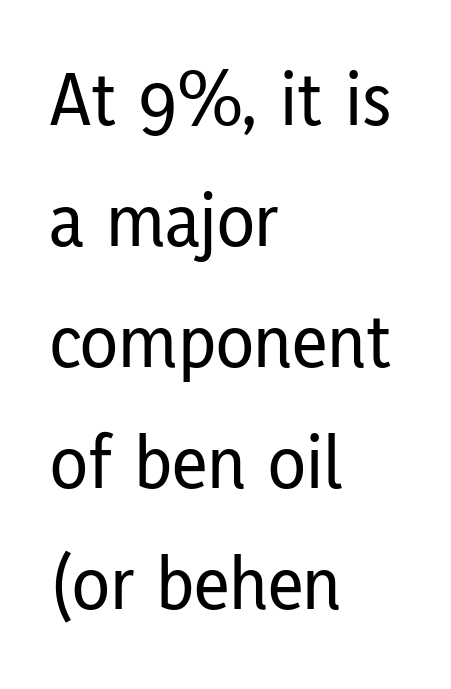
Q: Is the text italic (slanted)? A: No, it is upright.
Q: Is the typeface a serif or a sans-serif typeface? A: Sans-serif.
Q: Is the text underlined? A: No.
Q: How is the paragraph aligned? A: Left-aligned.
Q: Is the spacing between letters normal or unusually wide? A: Normal.
Q: Is the spacing between lines tight, normal or loose? A: Normal.
Q: Width (condensed, normal, or wide)? A: Condensed.
Q: Stroke contrast? A: Low.
Q: x-height? A: Medium.
Q: Monospaced? A: No.
